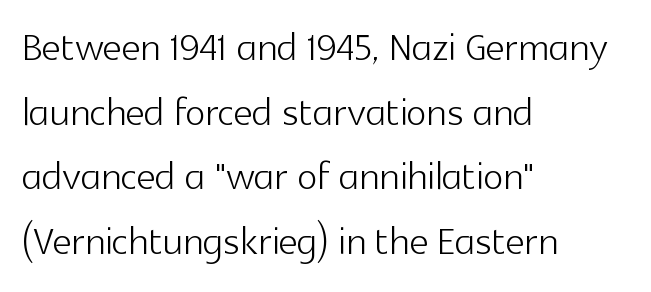
The image shows 53 px light sans-serif type, upright; set left-aligned, line spacing 1.22x, normal letter spacing, not underlined; a medium x-height.
